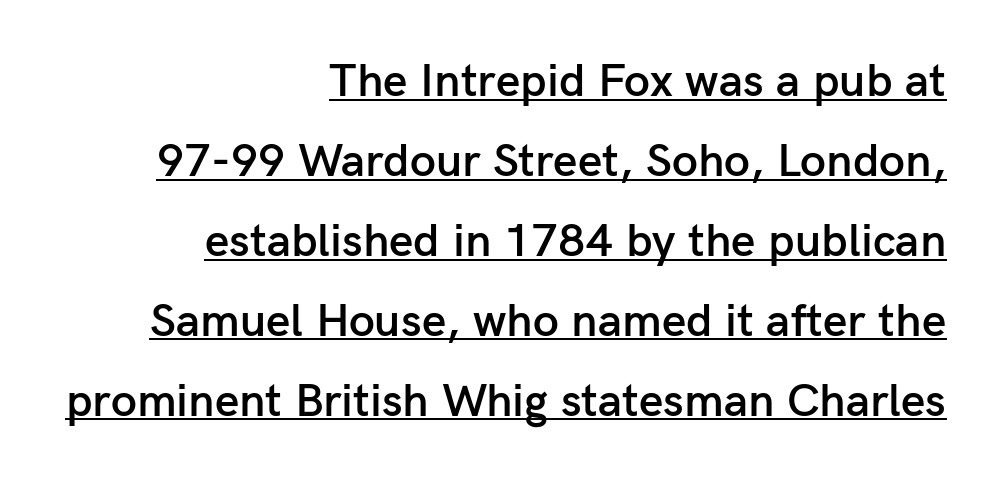
Q: Is the text bold? A: Semi-bold.
Q: Is the text italic (slanted)? A: No, it is upright.
Q: Is the typeface a serif or a sans-serif typeface? A: Sans-serif.
Q: Is the text underlined? A: Yes.
Q: How is the paragraph aligned? A: Right-aligned.
Q: Is the spacing between letters normal or unusually wide? A: Normal.
Q: Is the spacing between lines tight, normal or loose? A: Normal.
Q: Width (condensed, normal, or wide)? A: Normal.
Q: Stroke contrast? A: Low.
Q: x-height? A: Medium.
Q: Monospaced? A: No.
